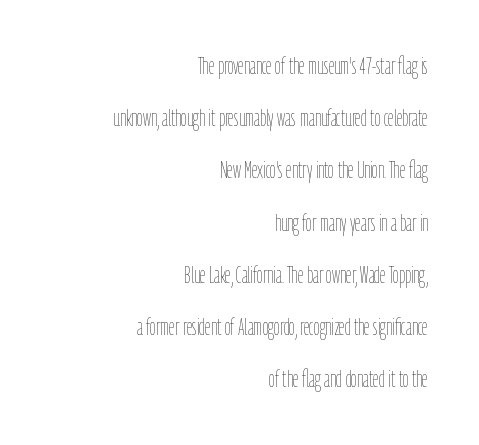
The image shows 23 px text type, upright; set right-aligned, loose line spacing (2.27x), normal letter spacing, not underlined.
